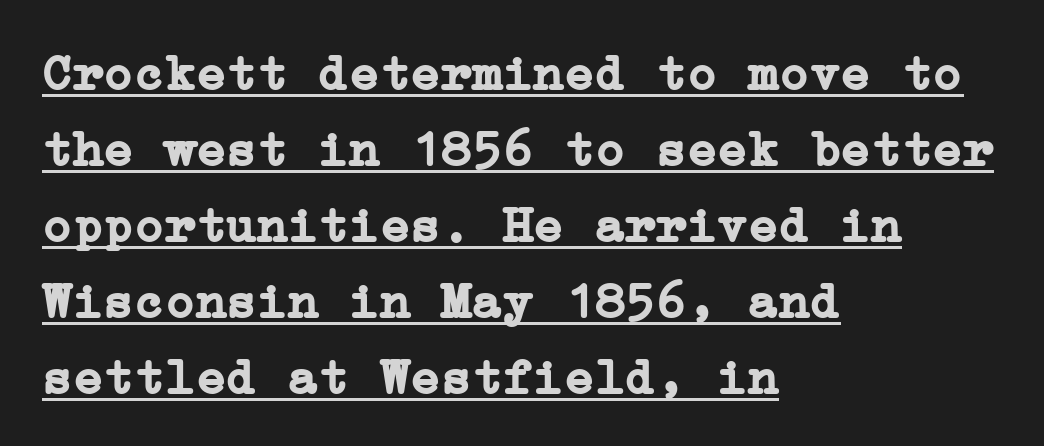
Q: Is the text bold? A: Yes.
Q: Is the text italic (slanted)? A: No, it is upright.
Q: Is the typeface a serif or a sans-serif typeface? A: Serif.
Q: Is the text underlined? A: Yes.
Q: How is the paragraph aligned? A: Left-aligned.
Q: Is the spacing between letters normal or unusually wide? A: Normal.
Q: Is the spacing between lines tight, normal or loose? A: Normal.
Q: Width (condensed, normal, or wide)? A: Normal.
Q: Stroke contrast? A: Low.
Q: x-height? A: Medium.
